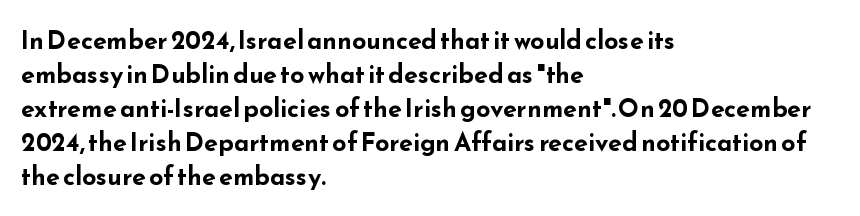
Just letters on the line, the space beneath them empty. No italicization has been applied; the sample stays upright. The rows are spaced the way most documents space them. The glyphs have the mass of a bold cut. Look at the tracking — it's just the regular setting, nothing added. Each line starts at the same left margin while the right side varies.
